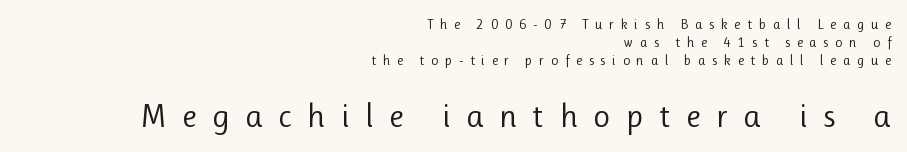
The image shows 33 px regular-weight sans-serif type, upright; set right-aligned, normal line spacing (1.28x), unusually wide letter spacing (+0.47 em), not underlined; the second (bottom) block is 2.36x larger; low stroke contrast and a medium x-height.
